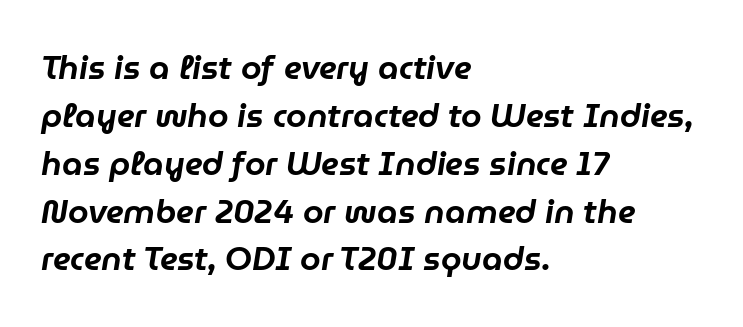
{"italic": "yes", "lean": "right", "slant_degrees": 9, "width": "normal", "stroke_contrast": "low", "x_height": "medium", "monospaced": "no", "underline": "no", "align": "left", "line_spacing": "normal", "line_spacing_ratio": 1.45, "letter_spacing": "normal", "letter_spacing_em": 0.0, "glyph_px": 33}
